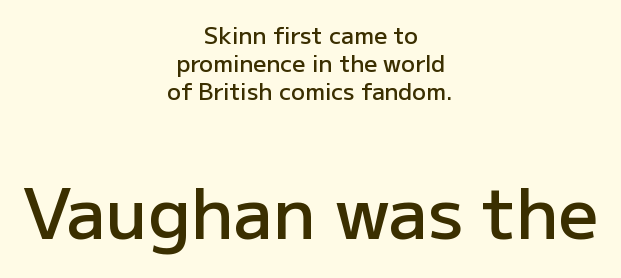
{"serif": "no", "italic": "no", "bold": "semi", "weight": "semibold", "width": "normal", "stroke_contrast": "low", "x_height": "medium", "monospaced": "no", "underline": "no", "align": "center", "line_spacing_ratio": 1.22, "letter_spacing": "normal", "letter_spacing_em": 0.0, "larger_block": "second", "size_ratio": 3.04, "glyph_px": 70}
